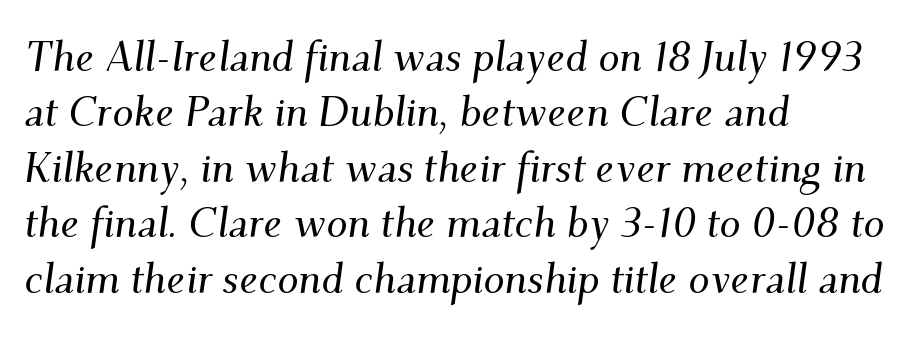
{"serif": "yes", "italic": "yes", "lean": "right", "slant_degrees": 9, "width": "normal", "stroke_contrast": "medium", "x_height": "small", "monospaced": "no", "underline": "no", "align": "left", "line_spacing": "normal", "line_spacing_ratio": 1.32, "letter_spacing": "normal", "letter_spacing_em": 0.0, "glyph_px": 42}
